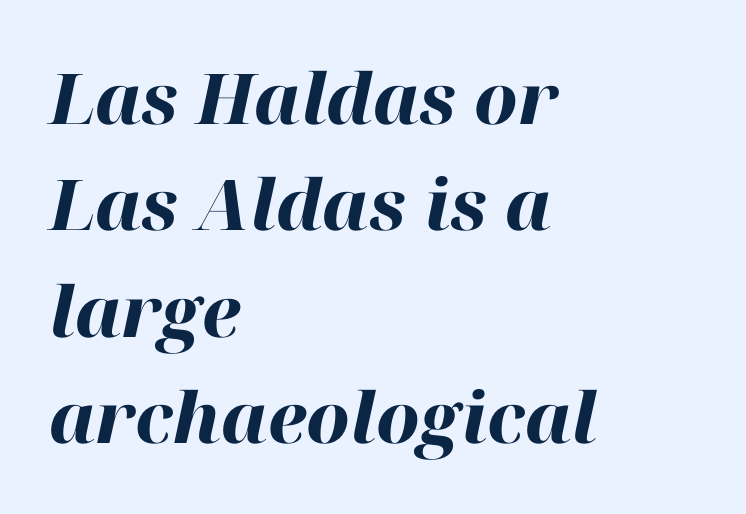
{"italic": "yes", "lean": "right", "slant_degrees": 12, "bold": "yes", "weight": "heavy", "width": "normal", "stroke_contrast": "high", "x_height": "medium", "monospaced": "no", "underline": "no", "align": "left", "line_spacing": "normal", "line_spacing_ratio": 1.52, "letter_spacing": "normal", "letter_spacing_em": 0.0, "glyph_px": 70}
